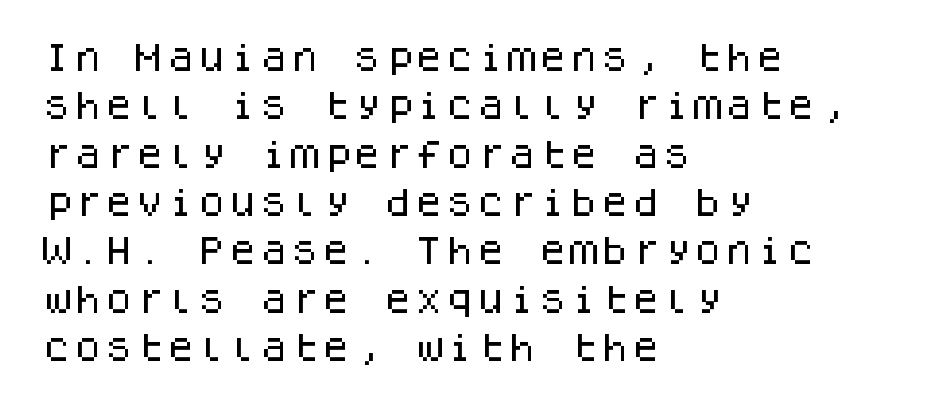
The image shows 31 px sans-serif type, upright, monospaced; set left-aligned, normal line spacing (1.56x), normal letter spacing, not underlined; low stroke contrast and a large x-height.
